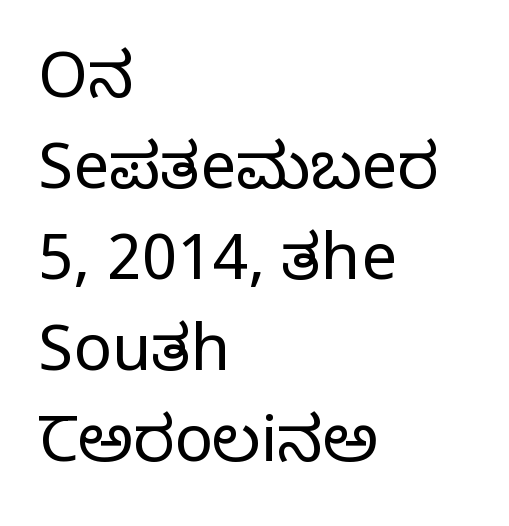
The image shows 64 px regular-weight serif type, upright; set left-aligned, normal line spacing (1.42x), normal letter spacing, not underlined; low stroke contrast and a large x-height.
